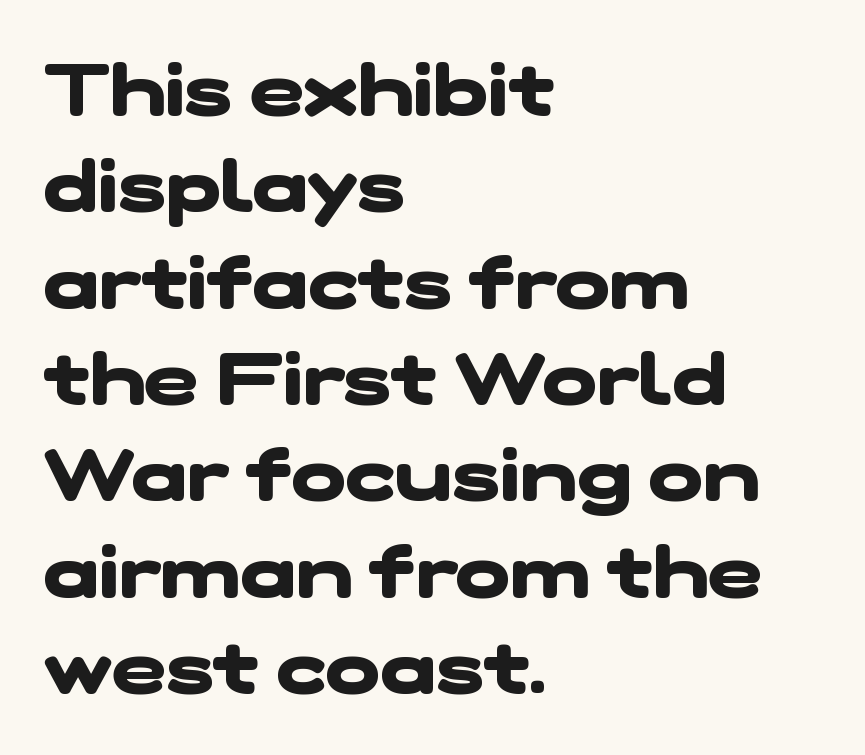
{"serif": "no", "bold": "yes", "weight": "heavy", "width": "wide", "stroke_contrast": "low", "x_height": "medium", "monospaced": "no", "underline": "no", "align": "left", "line_spacing": "normal", "line_spacing_ratio": 1.32, "letter_spacing": "normal", "letter_spacing_em": 0.0, "glyph_px": 73}
